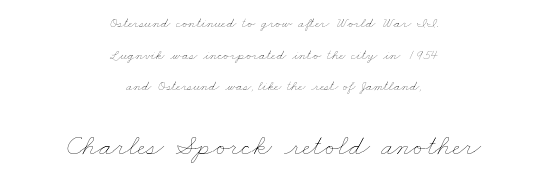
How are the letters spaced? Ordinarily, with no added tracking. Horizontal alignment here is central, giving a formal, balanced look. Summary of vertical rhythm: relaxed, with wide interline spacing. The letters advance in unequal steps, a hallmark of proportional type.
